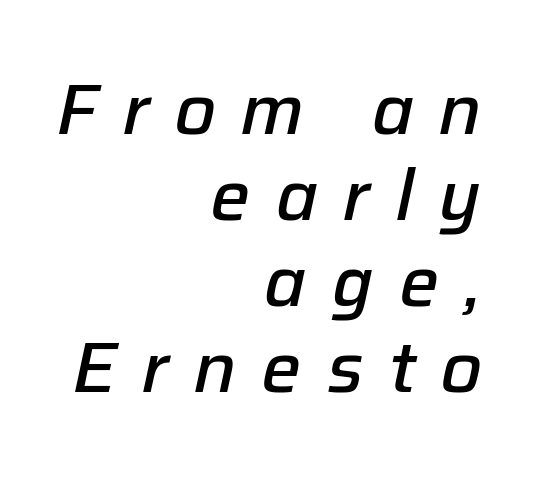
Q: Is the text bold? A: Semi-bold.
Q: Is the text italic (slanted)? A: Yes, it leans right by about 12 degrees.
Q: Is the text underlined? A: No.
Q: How is the paragraph aligned? A: Right-aligned.
Q: Is the spacing between letters normal or unusually wide? A: Unusually wide.
Q: Width (condensed, normal, or wide)? A: Normal.
Q: Stroke contrast? A: Low.
Q: x-height? A: Medium.
Q: Monospaced? A: No.
